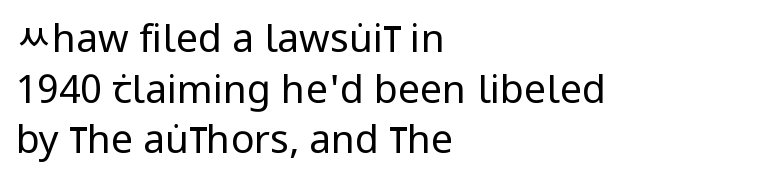
Q: Is the text bold? A: No.
Q: Is the text italic (slanted)? A: No, it is upright.
Q: Is the typeface a serif or a sans-serif typeface? A: Sans-serif.
Q: Is the text underlined? A: No.
Q: How is the paragraph aligned? A: Left-aligned.
Q: Is the spacing between letters normal or unusually wide? A: Normal.
Q: Is the spacing between lines tight, normal or loose? A: Normal.
Q: Width (condensed, normal, or wide)? A: Condensed.
Q: Stroke contrast? A: Low.
Q: x-height? A: Large.
Q: Monospaced? A: No.
